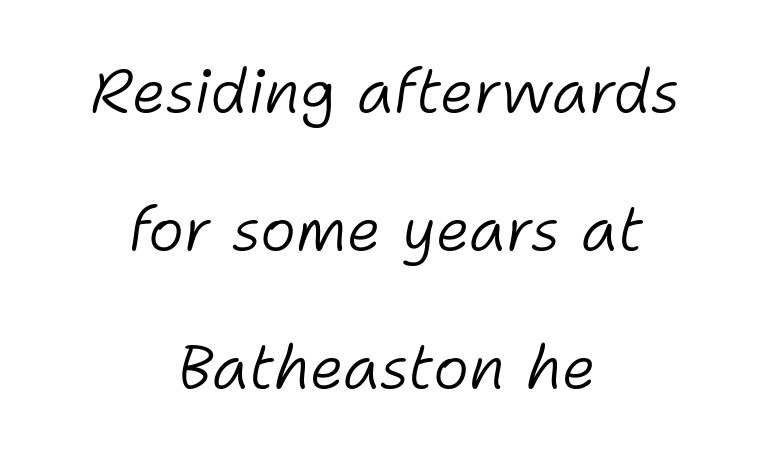
Q: Is the text bold? A: No.
Q: Is the text italic (slanted)? A: Yes, it leans right by about 11 degrees.
Q: Is the text underlined? A: No.
Q: How is the paragraph aligned? A: Centered.
Q: Is the spacing between letters normal or unusually wide? A: Normal.
Q: Is the spacing between lines tight, normal or loose? A: Loose.
Q: Width (condensed, normal, or wide)? A: Normal.
Q: Stroke contrast? A: Low.
Q: x-height? A: Medium.
Q: Monospaced? A: No.
